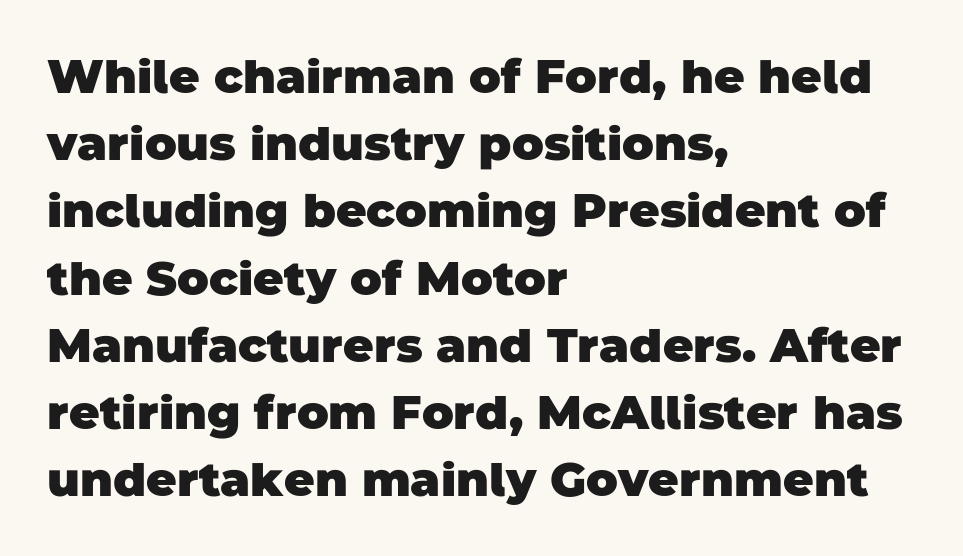
{"serif": "no", "bold": "yes", "weight": "heavy", "width": "normal", "stroke_contrast": "low", "x_height": "large", "monospaced": "no", "underline": "no", "align": "left", "line_spacing": "normal", "line_spacing_ratio": 1.43, "letter_spacing": "normal", "letter_spacing_em": 0.0, "glyph_px": 47}
